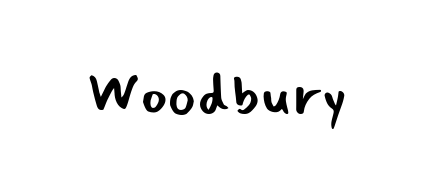
{"serif": "no", "italic": "no", "bold": "no", "weight": "regular", "width": "normal", "stroke_contrast": "low", "x_height": "small", "monospaced": "no", "underline": "no", "letter_spacing": "normal", "letter_spacing_em": 0.0, "glyph_px": 60}
